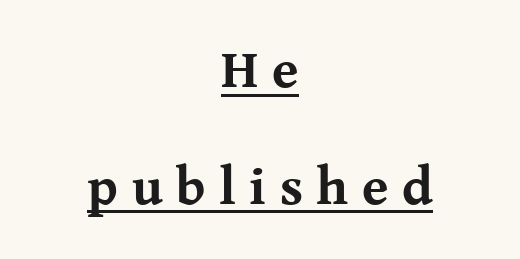
The image shows 54 px bold serif type, upright; set centered, loose line spacing (2.16x), unusually wide letter spacing (+0.25 em), underlined; medium stroke contrast and a medium x-height.
